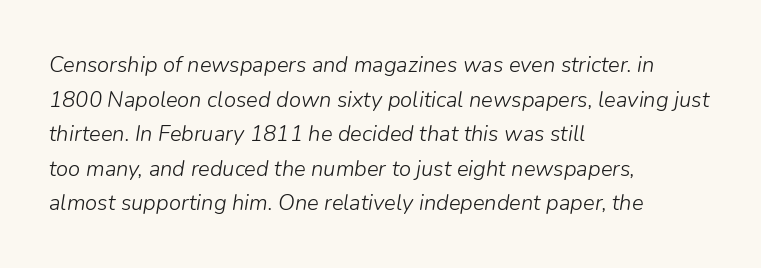
{"italic": "yes", "lean": "right", "slant_degrees": 9, "bold": "no", "underline": "no", "align": "left", "line_spacing": "normal", "line_spacing_ratio": 1.57, "letter_spacing": "normal", "letter_spacing_em": 0.0, "glyph_px": 22}
